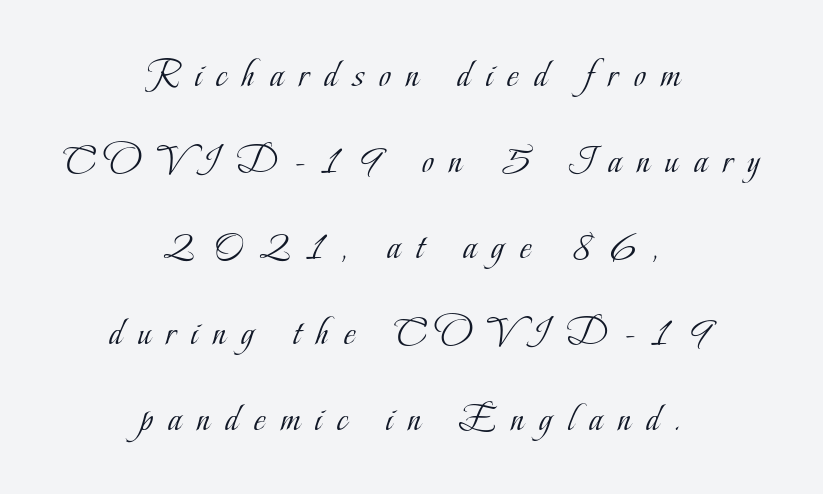
Q: Is the text bold? A: No.
Q: Is the text italic (slanted)? A: Yes.
Q: Is the typeface a serif or a sans-serif typeface? A: Serif.
Q: Is the text underlined? A: No.
Q: How is the paragraph aligned? A: Centered.
Q: Is the spacing between letters normal or unusually wide? A: Unusually wide.
Q: Is the spacing between lines tight, normal or loose? A: Loose.
Q: Width (condensed, normal, or wide)? A: Condensed.
Q: Stroke contrast? A: Low.
Q: x-height? A: Small.
Q: Monospaced? A: No.
